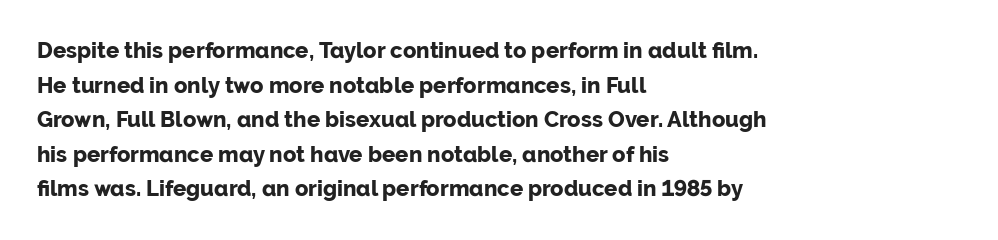
Q: Is the text bold? A: Yes.
Q: Is the text italic (slanted)? A: No, it is upright.
Q: Is the text underlined? A: No.
Q: How is the paragraph aligned? A: Left-aligned.
Q: Is the spacing between letters normal or unusually wide? A: Normal.
Q: Is the spacing between lines tight, normal or loose? A: Normal.
